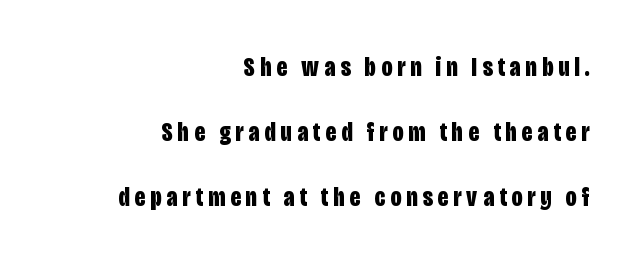
{"italic": "no", "bold": "yes", "underline": "no", "align": "right", "line_spacing": "loose", "line_spacing_ratio": 2.4, "glyph_px": 27}
